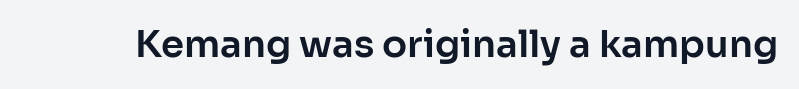
Spacing between characters is what you'd get straight out of the box. Just letters on the line, the space beneath them empty. This rendering employs a face without finishing strokes, i.e., a sans-serif. Each letter keeps its own natural width here, so spacing adapts to shape. Quick note: not italic, upright.
